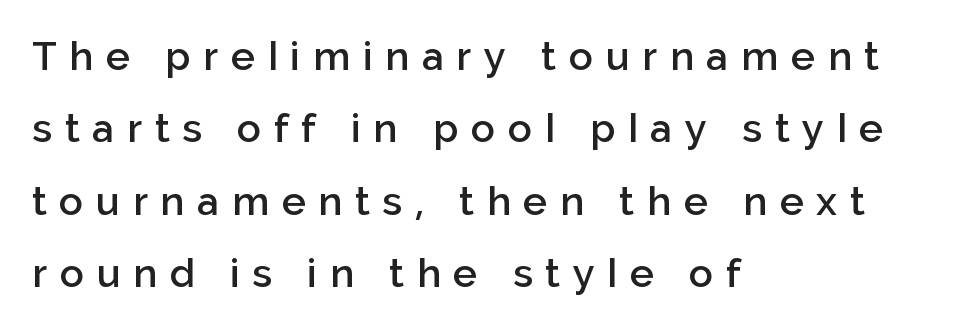
{"serif": "no", "italic": "no", "bold": "semi", "weight": "semibold", "width": "normal", "stroke_contrast": "low", "x_height": "medium", "monospaced": "no", "underline": "no", "align": "left", "line_spacing_ratio": 1.81, "letter_spacing": "wide", "letter_spacing_em": 0.32, "glyph_px": 40}
